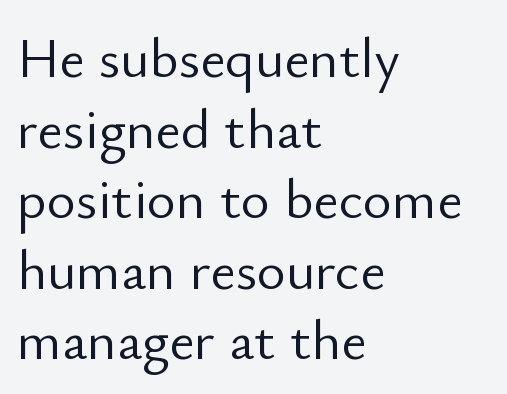
Q: Is the text bold? A: No.
Q: Is the text italic (slanted)? A: No, it is upright.
Q: Is the typeface a serif or a sans-serif typeface? A: Sans-serif.
Q: Is the text underlined? A: No.
Q: How is the paragraph aligned? A: Left-aligned.
Q: Is the spacing between letters normal or unusually wide? A: Normal.
Q: Is the spacing between lines tight, normal or loose? A: Normal.
Q: Width (condensed, normal, or wide)? A: Normal.
Q: Stroke contrast? A: Low.
Q: x-height? A: Small.
Q: Monospaced? A: No.
